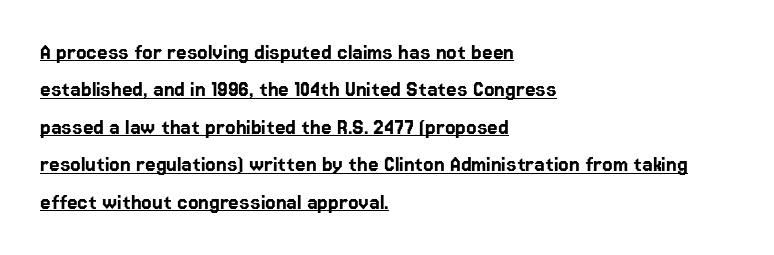
{"italic": "no", "underline": "yes", "align": "left", "line_spacing": "normal", "line_spacing_ratio": 1.56, "letter_spacing": "normal", "letter_spacing_em": 0.0, "glyph_px": 24}
